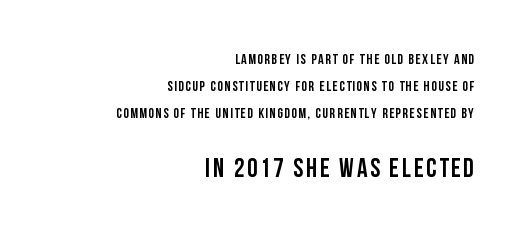
The image shows 26 px bold type, upright; set right-aligned, loose line spacing (1.94x), not underlined; the second (bottom) block is 1.86x larger.
